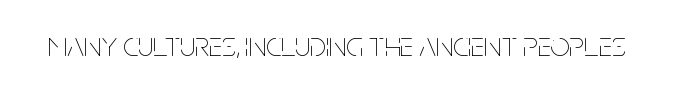
The image shows 34 px thin, condensed type, upright; set normal letter spacing, not underlined; low stroke contrast and a large x-height.
